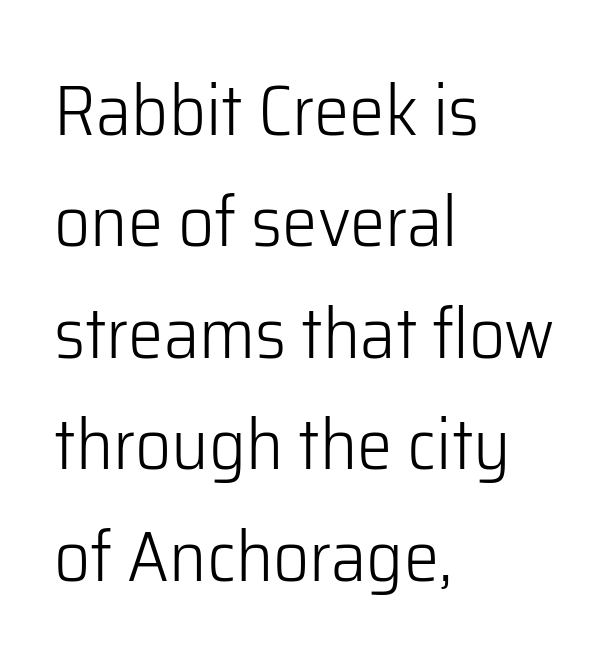
The string is rendered with underlining switched off. Look at the tracking — it's just the regular setting, nothing added. Nope, not italic — everything's standing straight. Unlike a traditional serif, this face leaves its strokes unadorned.
